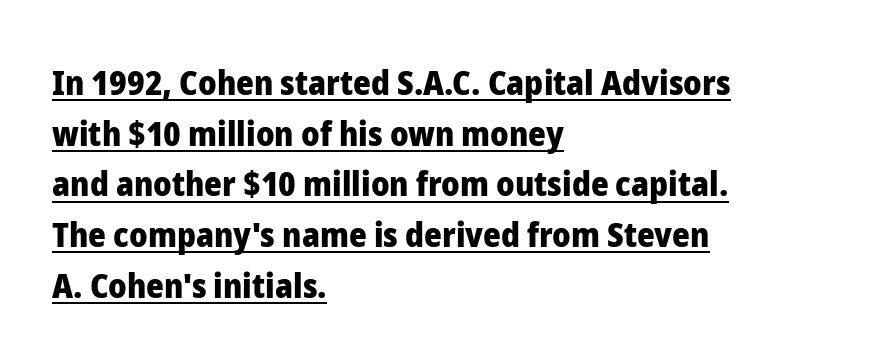
Q: Is the text bold? A: Yes.
Q: Is the text italic (slanted)? A: No, it is upright.
Q: Is the typeface a serif or a sans-serif typeface? A: Sans-serif.
Q: Is the text underlined? A: Yes.
Q: How is the paragraph aligned? A: Left-aligned.
Q: Is the spacing between letters normal or unusually wide? A: Normal.
Q: Is the spacing between lines tight, normal or loose? A: Normal.
Q: Width (condensed, normal, or wide)? A: Normal.
Q: Stroke contrast? A: Low.
Q: x-height? A: Medium.
Q: Monospaced? A: No.
